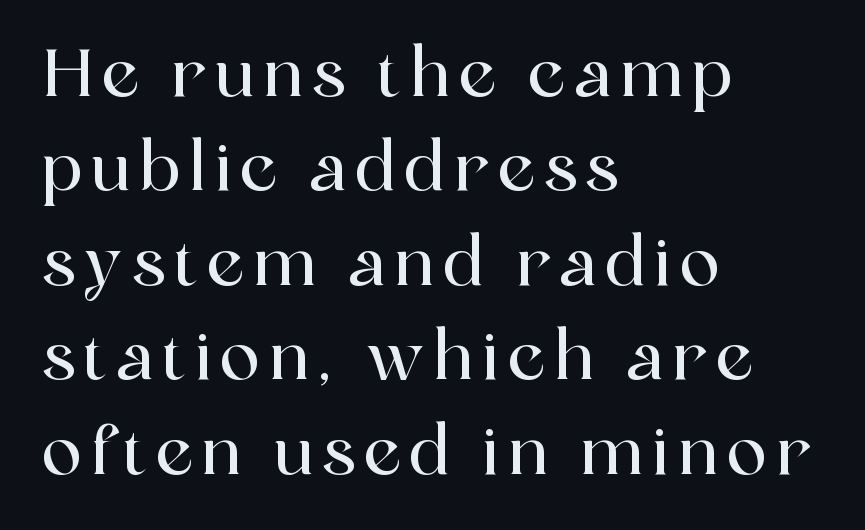
{"serif": "yes", "italic": "no", "width": "normal", "x_height": "medium", "monospaced": "no", "underline": "no", "align": "left", "line_spacing": "normal", "line_spacing_ratio": 1.41, "glyph_px": 67}
